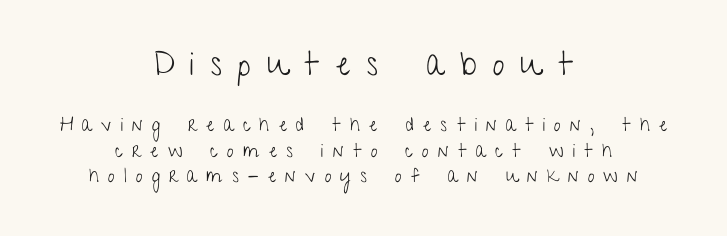
Q: Is the text bold? A: No.
Q: Is the text italic (slanted)? A: No, it is upright.
Q: Is the typeface a serif or a sans-serif typeface? A: Sans-serif.
Q: Is the text underlined? A: No.
Q: How is the paragraph aligned? A: Centered.
Q: Is the spacing between letters normal or unusually wide? A: Unusually wide.
Q: Is the spacing between lines tight, normal or loose? A: Normal.
Q: Which block of text is set in a larger size, the first (top) or the second (bottom)? A: The first (top) one.
Q: Width (condensed, normal, or wide)? A: Condensed.
Q: Stroke contrast? A: Low.
Q: x-height? A: Medium.
Q: Monospaced? A: No.
